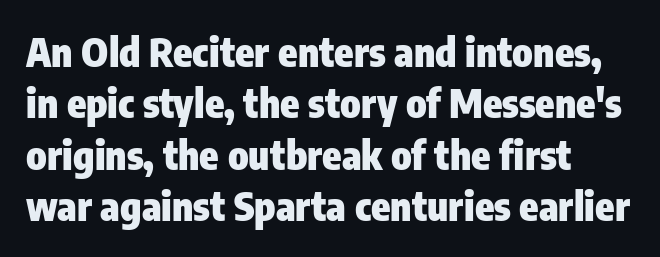
Spacing verdict: proportional, widths tailored to each character. Tall strokes in this sample are plumb rather than angled. Just letters on the line, the space beneath them empty. To sum up the face: it is a sans, with no serifs.
